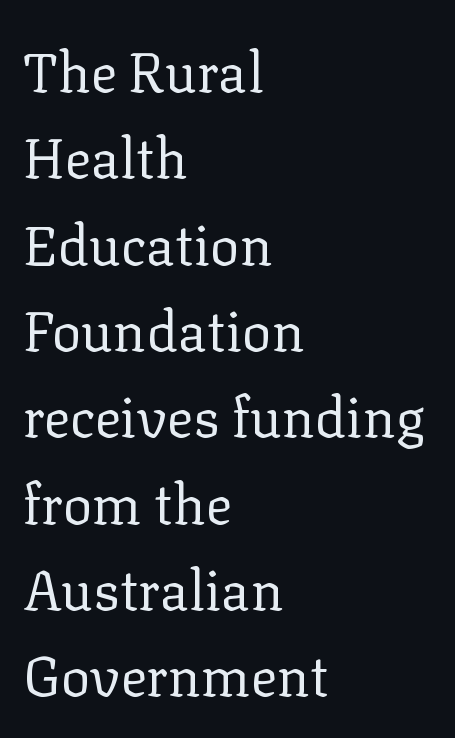
Q: Is the text bold? A: No.
Q: Is the text italic (slanted)? A: No, it is upright.
Q: Is the typeface a serif or a sans-serif typeface? A: Serif.
Q: Is the text underlined? A: No.
Q: How is the paragraph aligned? A: Left-aligned.
Q: Is the spacing between letters normal or unusually wide? A: Normal.
Q: Is the spacing between lines tight, normal or loose? A: Normal.
Q: Width (condensed, normal, or wide)? A: Normal.
Q: Stroke contrast? A: Low.
Q: x-height? A: Medium.
Q: Monospaced? A: No.
